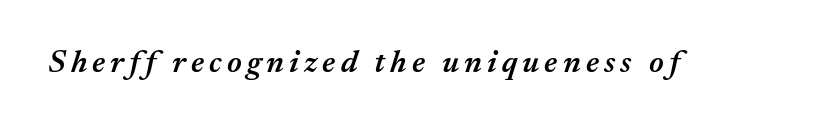
Quick note: underline off. An italicized treatment has been applied to the whole sample. Slightly chunky letters — semibold, I'd say, not full bold. Each letter keeps its own natural width here, so spacing adapts to shape.
